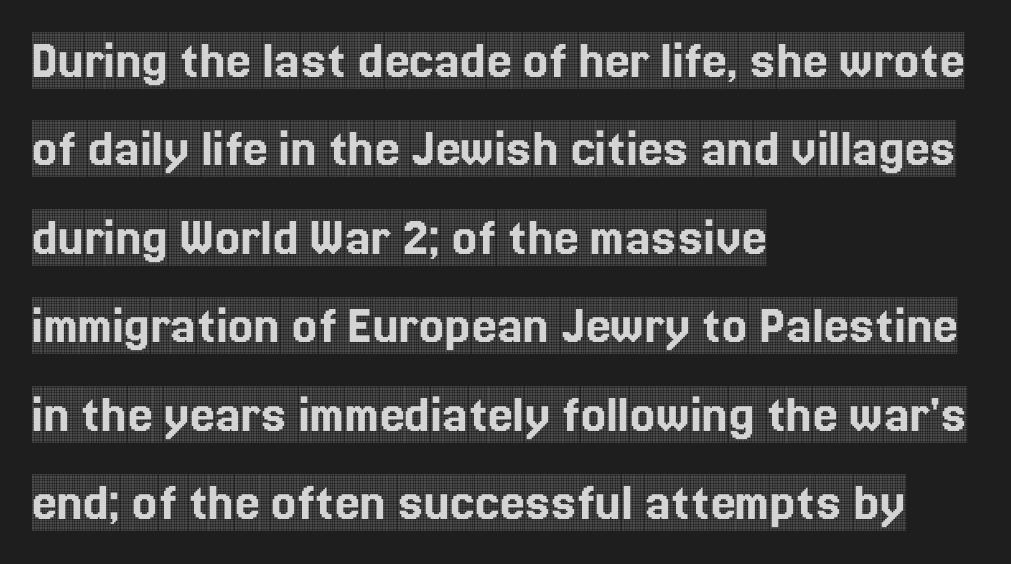
The image shows 56 px condensed serif type, upright; set left-aligned, normal line spacing (1.58x), normal letter spacing, not underlined; a large x-height.
